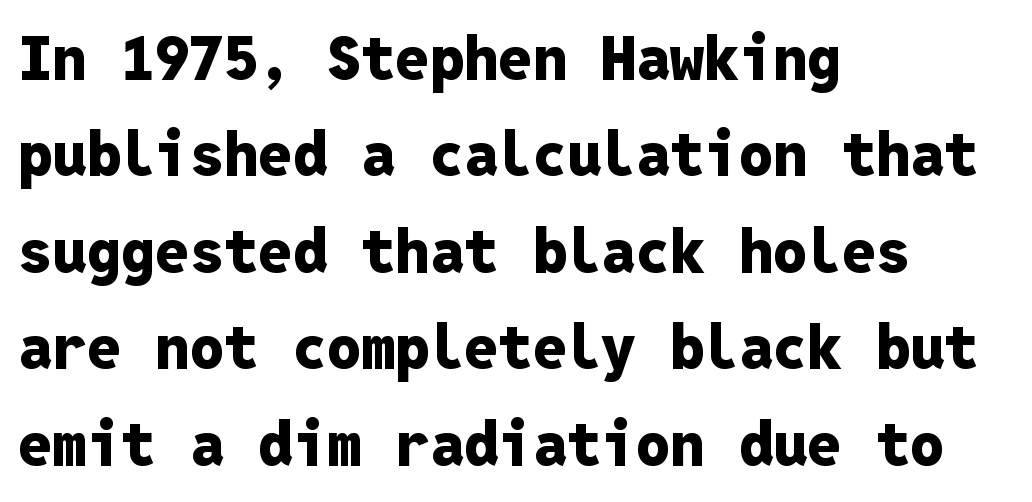
The image shows 61 px heavy sans-serif type, upright, monospaced; set left-aligned, normal line spacing (1.58x), normal letter spacing, not underlined; low stroke contrast and a medium x-height.
